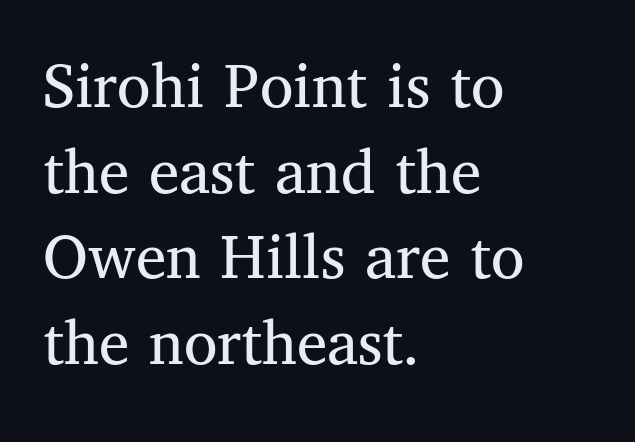
Nothing unusual about the tracking: characters are spaced as the font intends. These lines stack with their left ends in a neat column. The letters stand upright; this is a roman face. Examine the stroke ends and you'll spot serifs.
